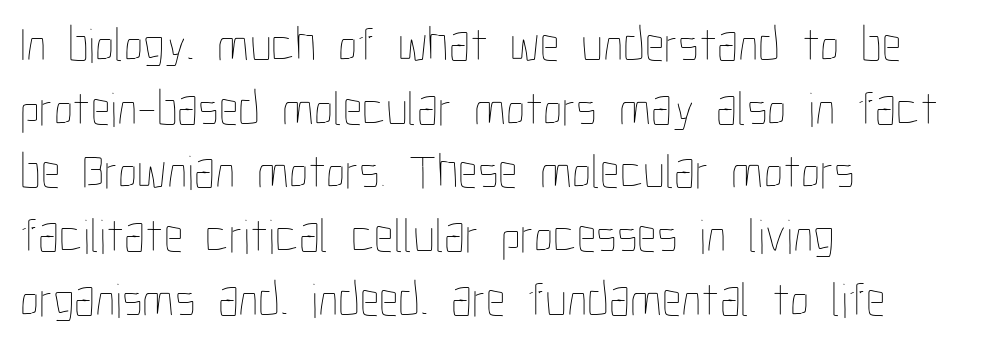
Weight: not bold — regular or lighter. The paragraph shown leans on its left margin. Compared with typical body copy, the letter spacing here is the same. Is this a fixed-width face? No — the glyphs have proportional, varying widths. The rendering uses a moderate line-height, typical for paragraphs. In terms of posture, this sample is upright.
